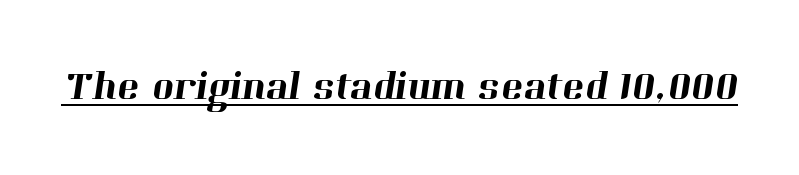
The image shows 42 px serif type; set normal letter spacing, underlined; high stroke contrast and a medium x-height.
